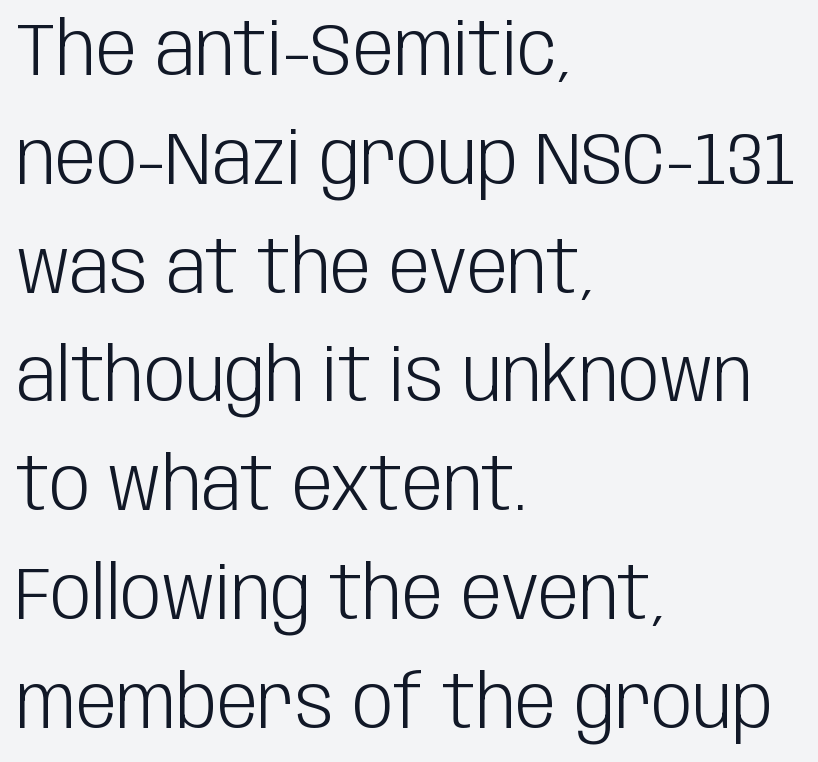
{"serif": "no", "italic": "no", "bold": "no", "weight": "light", "width": "condensed", "stroke_contrast": "low", "x_height": "large", "monospaced": "no", "underline": "no", "align": "left", "line_spacing": "normal", "line_spacing_ratio": 1.49, "letter_spacing": "normal", "letter_spacing_em": 0.0, "glyph_px": 73}
